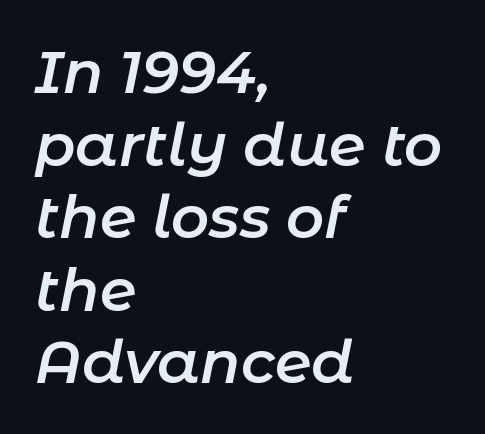
{"italic": "yes", "lean": "right", "slant_degrees": 11, "bold": "semi", "weight": "semibold", "width": "normal", "stroke_contrast": "low", "x_height": "medium", "monospaced": "no", "underline": "no", "align": "left", "line_spacing_ratio": 1.23, "letter_spacing": "normal", "letter_spacing_em": 0.0, "glyph_px": 59}
